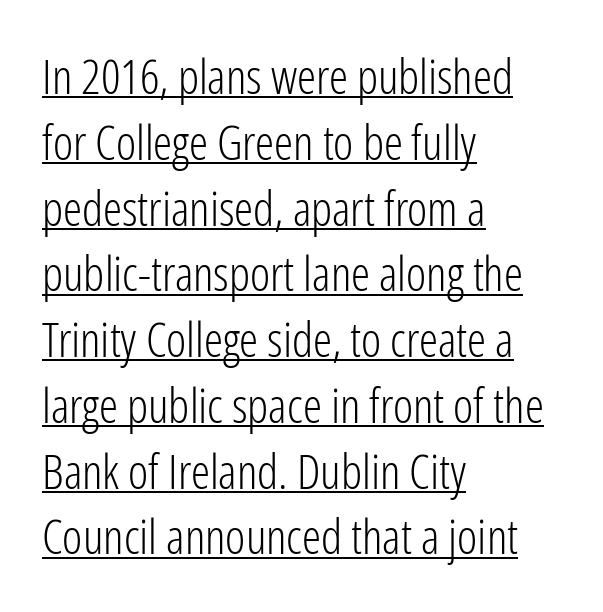
On a weight scale, this lands at 450 or below. You could call the tracking neutral — neither tight nor loose. Is the block centered? No — it sits flush against the left margin. Interline gaps are of average width in this sample. Proportional: the letters do not fall into vertical columns. The font family rendered here belongs to the sans-serif group.
